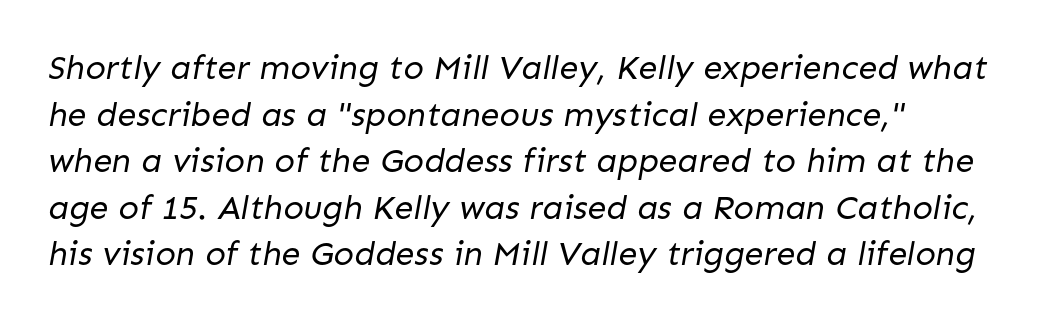
Q: Is the text bold? A: No.
Q: Is the typeface a serif or a sans-serif typeface? A: Sans-serif.
Q: Is the text underlined? A: No.
Q: Is the spacing between letters normal or unusually wide? A: Normal.
Q: Is the spacing between lines tight, normal or loose? A: Normal.
Q: Width (condensed, normal, or wide)? A: Normal.
Q: Stroke contrast? A: Low.
Q: x-height? A: Medium.
Q: Monospaced? A: No.
